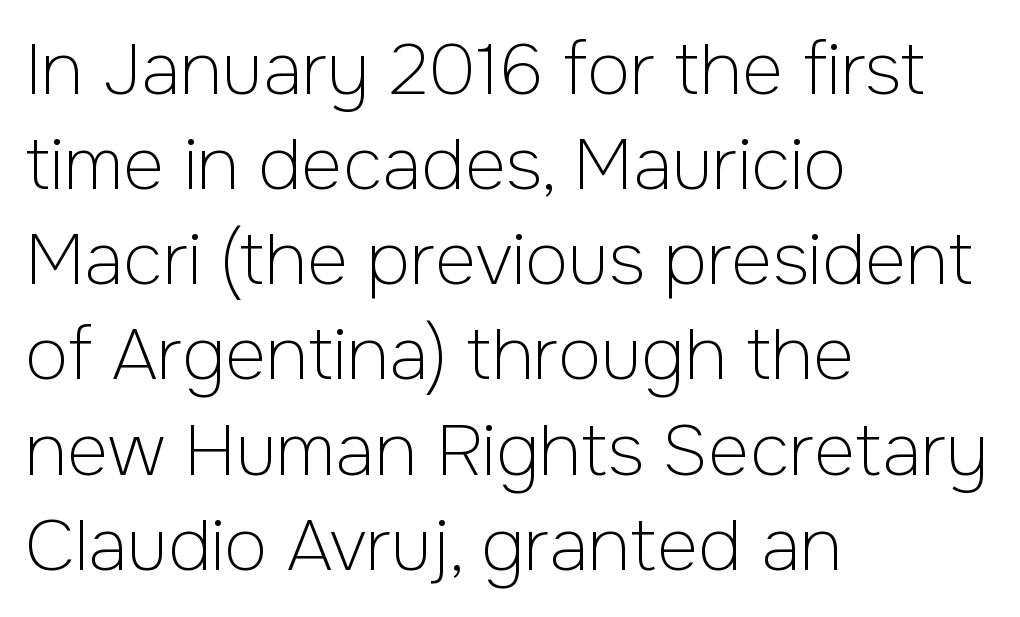
The image shows 71 px light sans-serif type, upright; set left-aligned, normal line spacing (1.34x), normal letter spacing, not underlined; low stroke contrast and a medium x-height.
